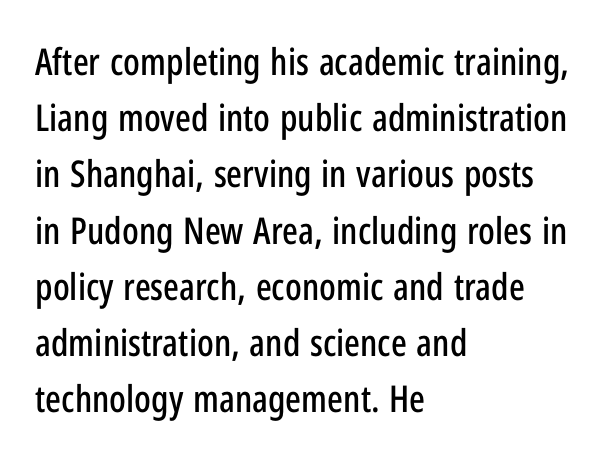
A roman cut, with each character standing at attention. Check under the words: just untouched page. Nope, no serifs anywhere on these letters. Whoever set this chose a conventional vertical rhythm. Short note: letters normally spaced.
